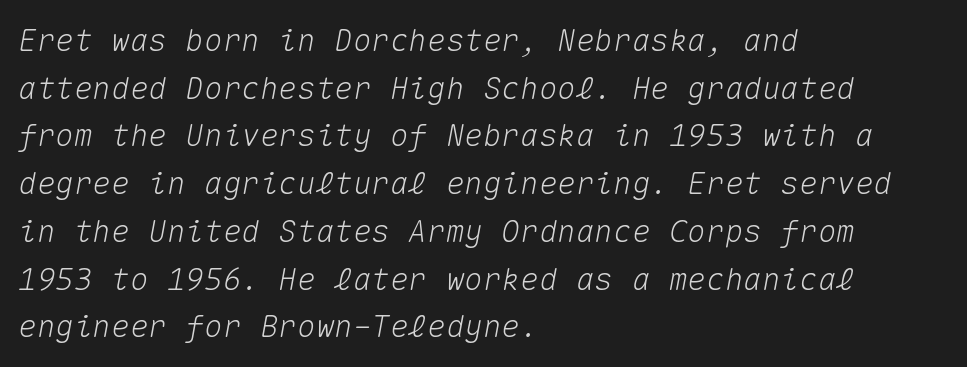
Think of a typewriter: that constant character pitch is what you see here. Descender tails drop into unmarked territory. Typeset ragged right — the left edge is the straight one. The rendering uses a moderate line-height, typical for paragraphs. The line texture is even and compact thanks to regular tracking. Posture: slanted.
